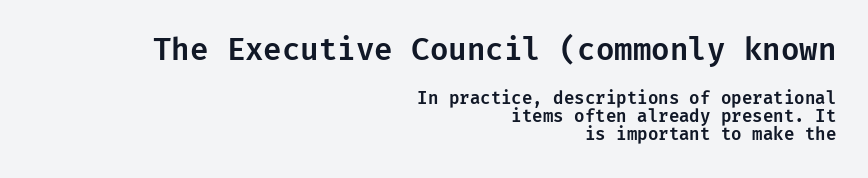
Q: Is the text italic (slanted)? A: No, it is upright.
Q: Is the typeface a serif or a sans-serif typeface? A: Sans-serif.
Q: Is the text underlined? A: No.
Q: How is the paragraph aligned? A: Right-aligned.
Q: Is the spacing between letters normal or unusually wide? A: Normal.
Q: Is the spacing between lines tight, normal or loose? A: Tight.
Q: Which block of text is set in a larger size, the first (top) or the second (bottom)? A: The first (top) one.
Q: Width (condensed, normal, or wide)? A: Normal.
Q: Stroke contrast? A: Low.
Q: x-height? A: Medium.
